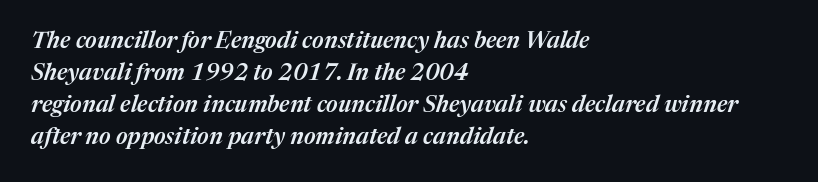
Q: Is the text bold? A: Semi-bold.
Q: Is the text italic (slanted)? A: Yes, it leans right by about 17 degrees.
Q: Is the text underlined? A: No.
Q: How is the paragraph aligned? A: Left-aligned.
Q: Is the spacing between letters normal or unusually wide? A: Normal.
Q: Is the spacing between lines tight, normal or loose? A: Normal.
